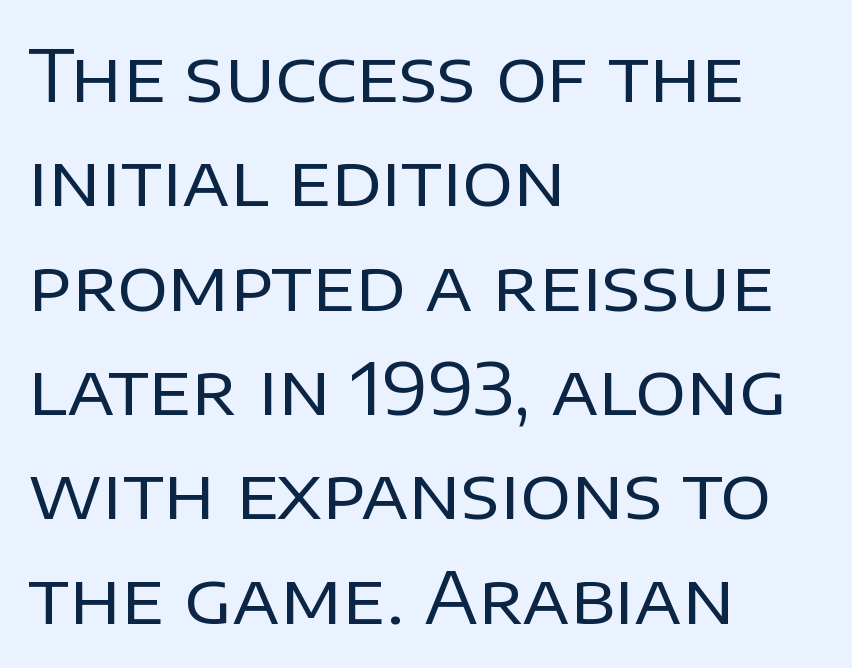
The image shows 71 px regular-weight sans-serif type, upright; set left-aligned, normal line spacing (1.47x), normal letter spacing, not underlined; low stroke contrast and a large x-height.
